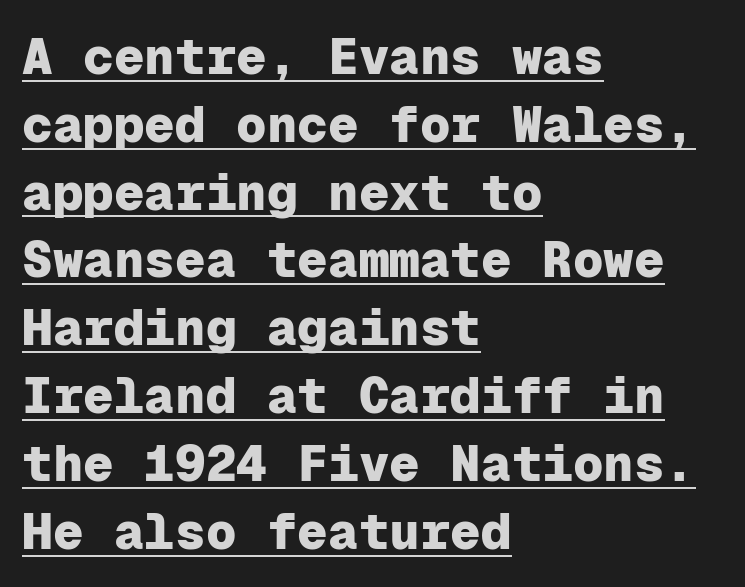
Q: Is the text bold? A: Yes.
Q: Is the text italic (slanted)? A: No, it is upright.
Q: Is the typeface a serif or a sans-serif typeface? A: Sans-serif.
Q: Is the text underlined? A: Yes.
Q: How is the paragraph aligned? A: Left-aligned.
Q: Is the spacing between letters normal or unusually wide? A: Normal.
Q: Is the spacing between lines tight, normal or loose? A: Normal.
Q: Width (condensed, normal, or wide)? A: Normal.
Q: Stroke contrast? A: Low.
Q: x-height? A: Medium.
Q: Monospaced? A: Yes.
